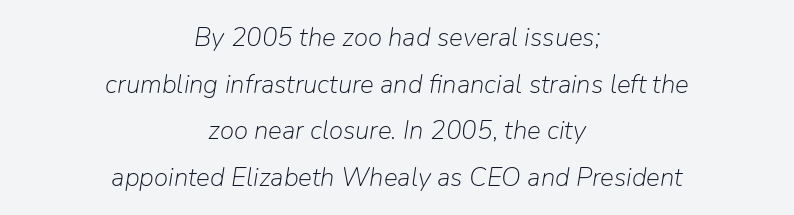
Q: Is the text bold? A: No.
Q: Is the text italic (slanted)? A: Yes, it leans right by about 9 degrees.
Q: Is the text underlined? A: No.
Q: How is the paragraph aligned? A: Centered.
Q: Is the spacing between letters normal or unusually wide? A: Normal.
